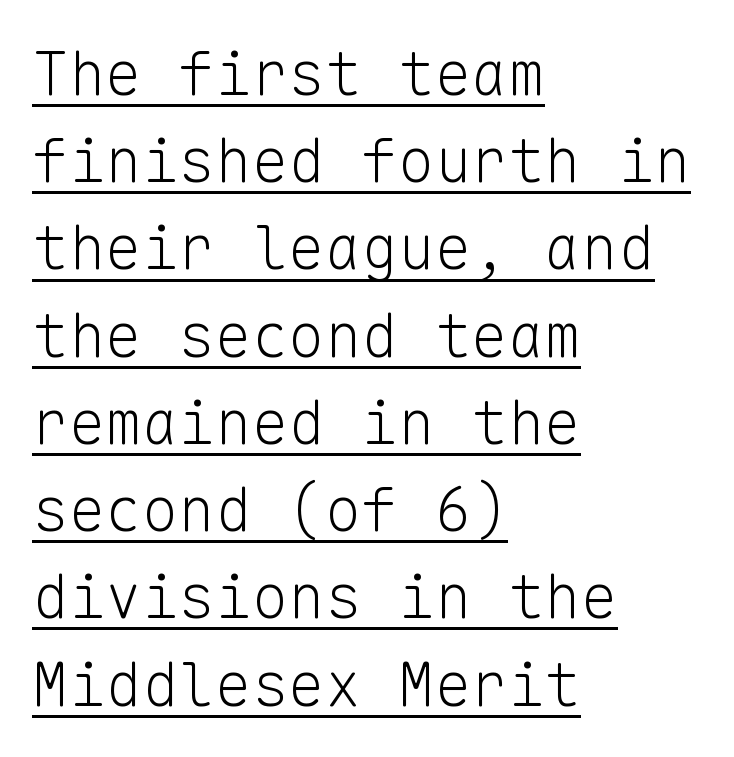
Q: Is the text bold? A: No.
Q: Is the text italic (slanted)? A: No, it is upright.
Q: Is the typeface a serif or a sans-serif typeface? A: Sans-serif.
Q: Is the text underlined? A: Yes.
Q: How is the paragraph aligned? A: Left-aligned.
Q: Is the spacing between letters normal or unusually wide? A: Normal.
Q: Is the spacing between lines tight, normal or loose? A: Normal.
Q: Width (condensed, normal, or wide)? A: Normal.
Q: Stroke contrast? A: Low.
Q: x-height? A: Medium.
Q: Monospaced? A: Yes.
